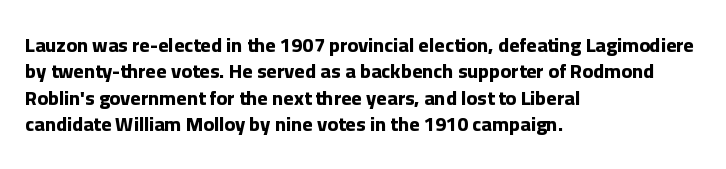
No extra tracking has been applied to these lines. The font is running at its bold setting. Students, observe: this is what conventionally led text looks like. Ascenders rise straight up at ninety degrees.
